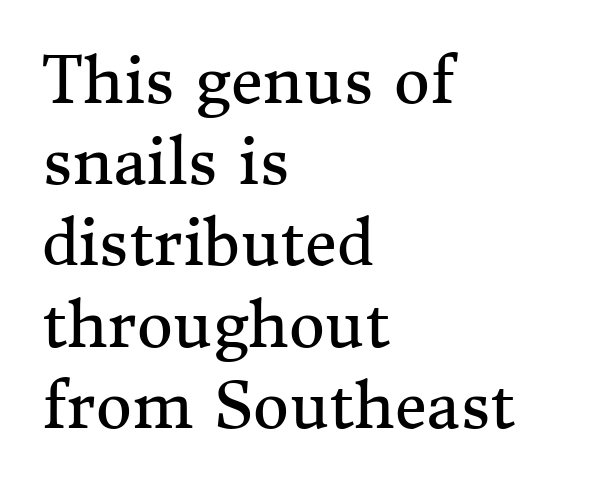
The image shows 62 px regular-weight serif type, upright; set left-aligned, normal line spacing (1.31x), normal letter spacing, not underlined; medium stroke contrast and a medium x-height.
